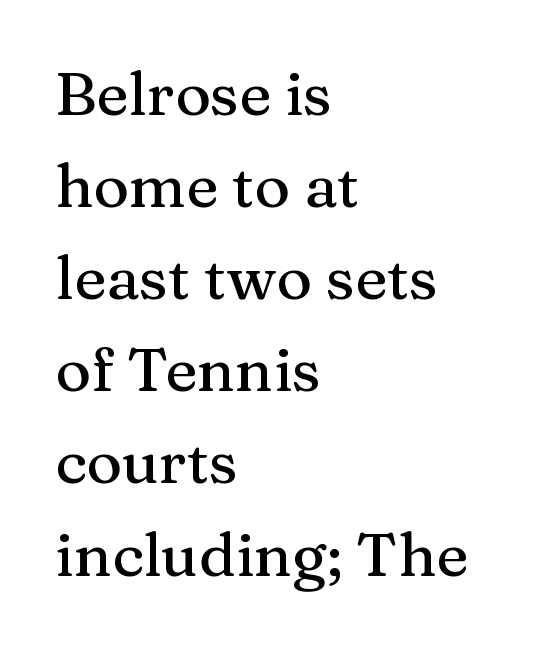
Q: Is the text italic (slanted)? A: No, it is upright.
Q: Is the typeface a serif or a sans-serif typeface? A: Serif.
Q: Is the text underlined? A: No.
Q: How is the paragraph aligned? A: Left-aligned.
Q: Is the spacing between letters normal or unusually wide? A: Normal.
Q: Is the spacing between lines tight, normal or loose? A: Normal.
Q: Width (condensed, normal, or wide)? A: Normal.
Q: Stroke contrast? A: Medium.
Q: x-height? A: Medium.
Q: Monospaced? A: No.
